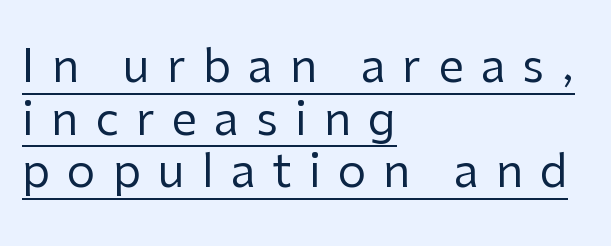
Italic? Not at all — the glyphs are vertical. The specimen includes a rule beneath the text block's lines. No feet cap the strokes, marking this as sans-serif type. The weight tops out at a normal text grade.
